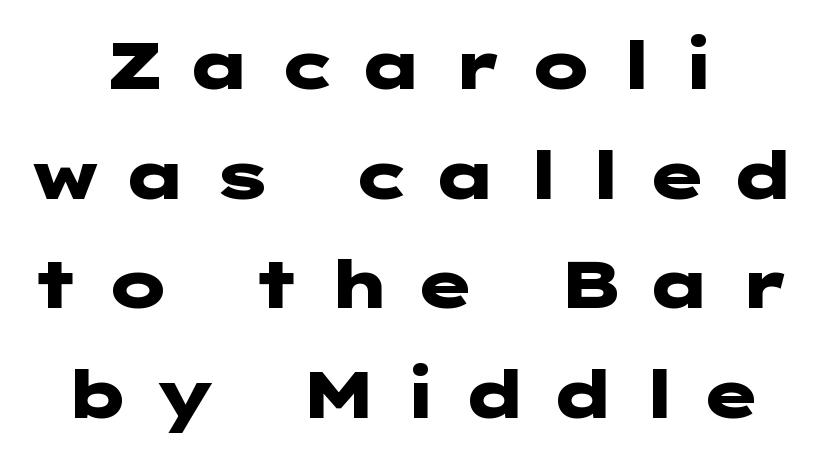
{"serif": "no", "italic": "no", "bold": "yes", "weight": "heavy", "width": "wide", "stroke_contrast": "low", "x_height": "medium", "underline": "no", "line_spacing": "normal", "line_spacing_ratio": 1.66, "letter_spacing": "wide", "letter_spacing_em": 0.33, "glyph_px": 66}
